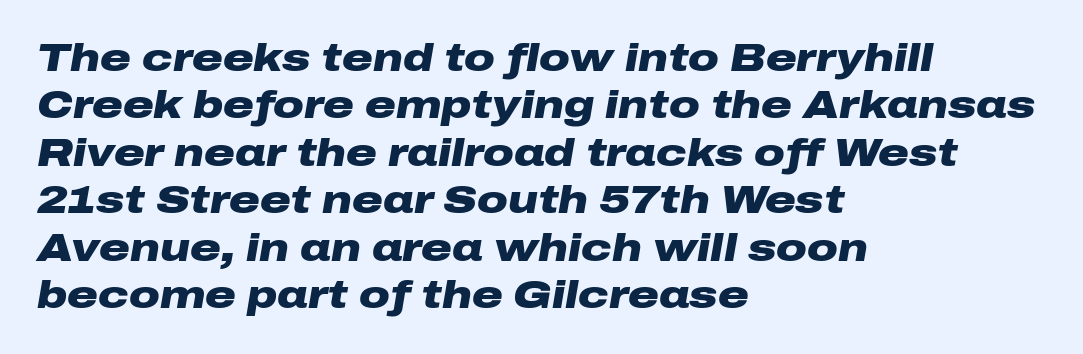
Here the glyphs are tracked normally, forming tight word shapes. Each new line begins a customary step beneath the previous one. A dark, heavy texture on the line: the type is bold. A clean baseline with only descenders dipping below it. The passage shown is typed in a proportional face where columns would drift.
